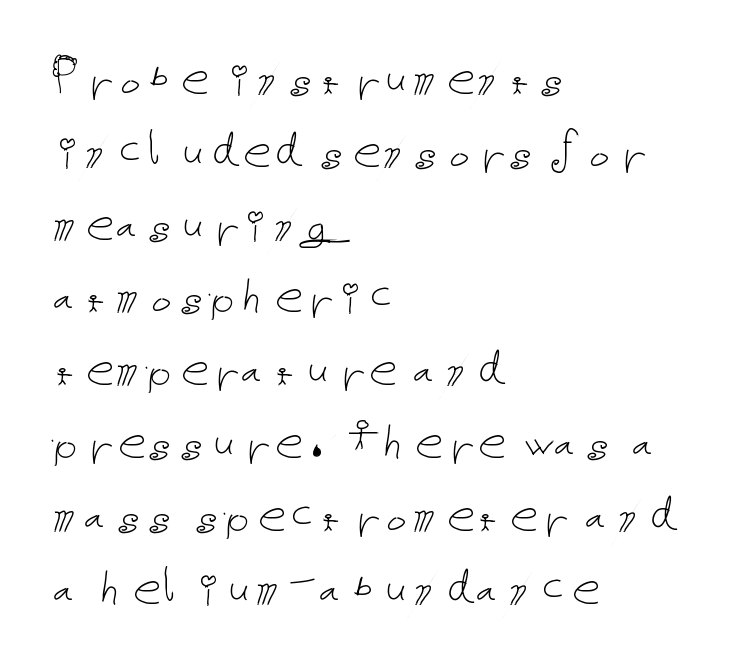
Q: Is the text bold? A: No.
Q: Is the text italic (slanted)? A: No, it is upright.
Q: Is the text underlined? A: No.
Q: How is the paragraph aligned? A: Left-aligned.
Q: Is the spacing between letters normal or unusually wide? A: Normal.
Q: Is the spacing between lines tight, normal or loose? A: Normal.
Q: Width (condensed, normal, or wide)? A: Normal.
Q: Stroke contrast? A: Low.
Q: x-height? A: Medium.
